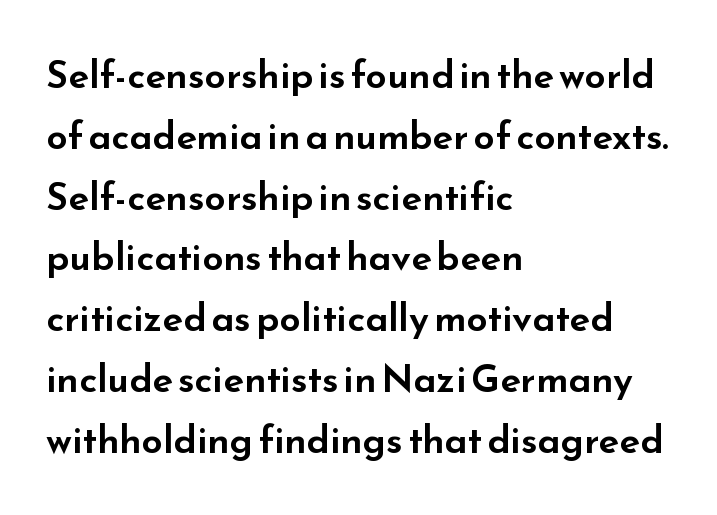
{"serif": "no", "italic": "no", "width": "wide", "stroke_contrast": "low", "x_height": "small", "monospaced": "no", "underline": "no", "align": "left", "line_spacing": "normal", "line_spacing_ratio": 1.6, "letter_spacing": "normal", "letter_spacing_em": 0.0, "glyph_px": 38}
